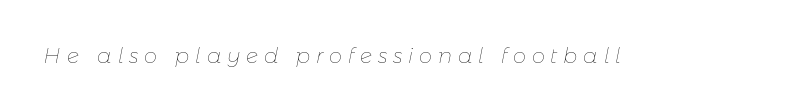
{"italic": "yes", "lean": "right", "slant_degrees": 11, "bold": "no", "underline": "no", "letter_spacing": "wide", "letter_spacing_em": 0.28, "glyph_px": 21}
